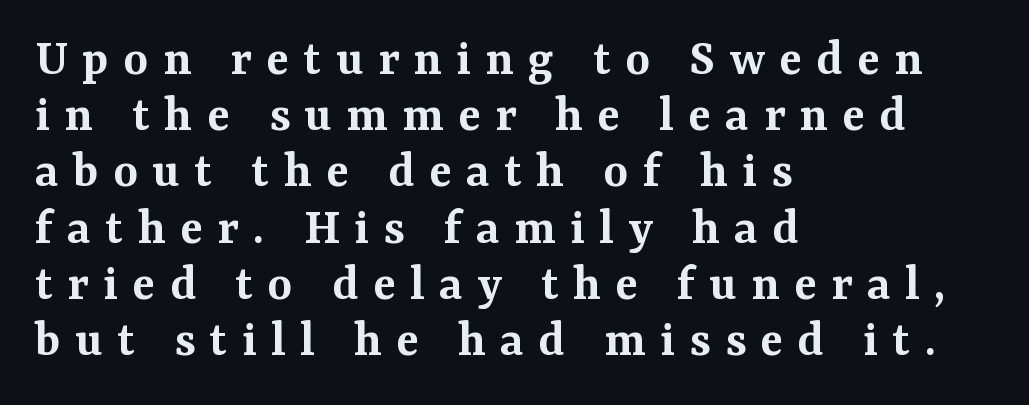
{"serif": "yes", "italic": "no", "bold": "semi", "weight": "semibold", "width": "normal", "stroke_contrast": "medium", "x_height": "medium", "monospaced": "no", "underline": "no", "align": "left", "line_spacing": "tight", "line_spacing_ratio": 1.06, "letter_spacing": "wide", "letter_spacing_em": 0.27, "glyph_px": 53}
